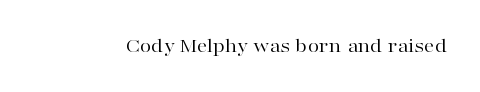
The image shows 21 px text type, upright; set normal letter spacing, not underlined.
